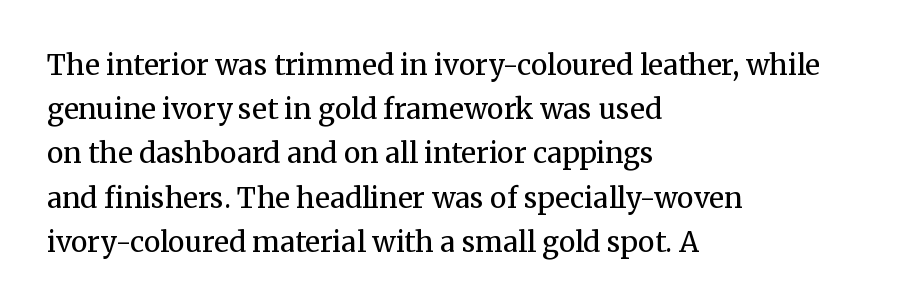
This is not heavy type; no bold has been used. Baseline-to-baseline distance is the conventional proportion of letter height. No italicization has been applied; the sample stays upright. Spacing verdict: proportional, widths tailored to each character.
